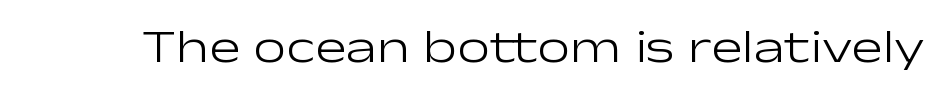
Q: Is the text bold? A: No.
Q: Is the text italic (slanted)? A: No, it is upright.
Q: Is the typeface a serif or a sans-serif typeface? A: Sans-serif.
Q: Is the text underlined? A: No.
Q: Is the spacing between letters normal or unusually wide? A: Normal.
Q: Width (condensed, normal, or wide)? A: Wide.
Q: Stroke contrast? A: Low.
Q: x-height? A: Medium.
Q: Monospaced? A: No.
